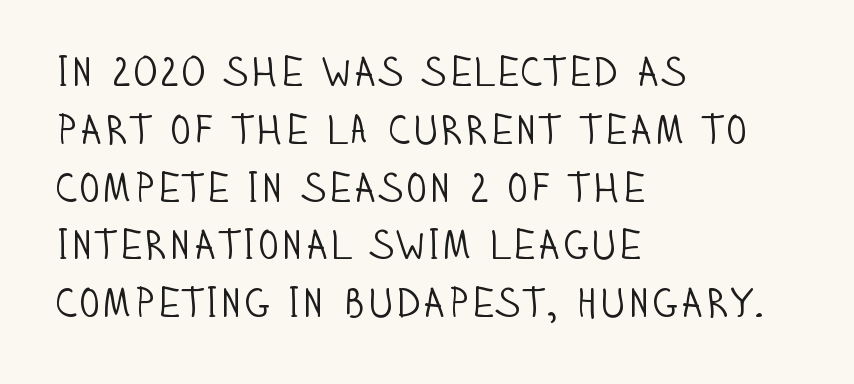
The image shows 41 px light, condensed sans-serif type, upright; set left-aligned, normal line spacing (1.41x), normal letter spacing, not underlined; low stroke contrast and a large x-height.
